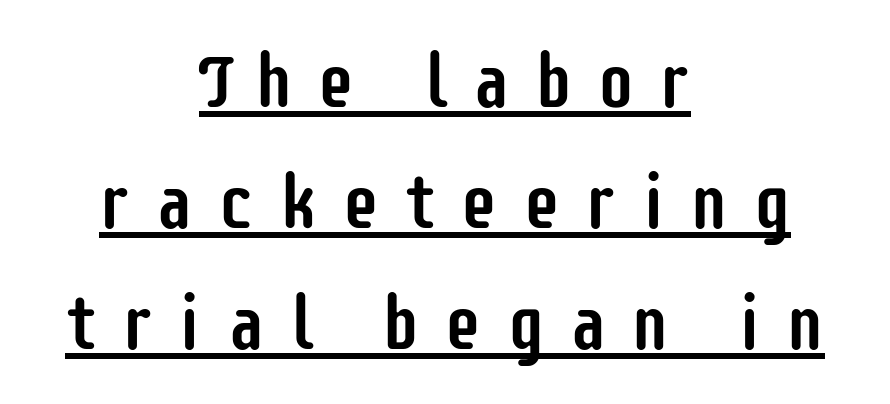
{"serif": "no", "italic": "no", "width": "condensed", "stroke_contrast": "low", "x_height": "large", "monospaced": "no", "underline": "yes", "align": "center", "line_spacing": "normal", "line_spacing_ratio": 1.59, "letter_spacing": "wide", "letter_spacing_em": 0.32, "glyph_px": 76}
